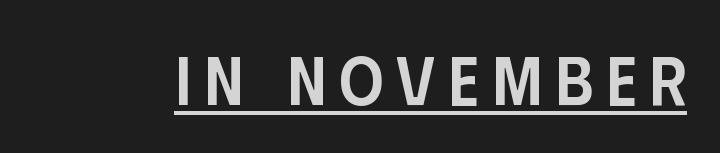
Q: Is the text bold? A: Semi-bold.
Q: Is the text italic (slanted)? A: No, it is upright.
Q: Is the typeface a serif or a sans-serif typeface? A: Sans-serif.
Q: Is the text underlined? A: Yes.
Q: Width (condensed, normal, or wide)? A: Condensed.
Q: Stroke contrast? A: Low.
Q: x-height? A: Large.
Q: Monospaced? A: No.
